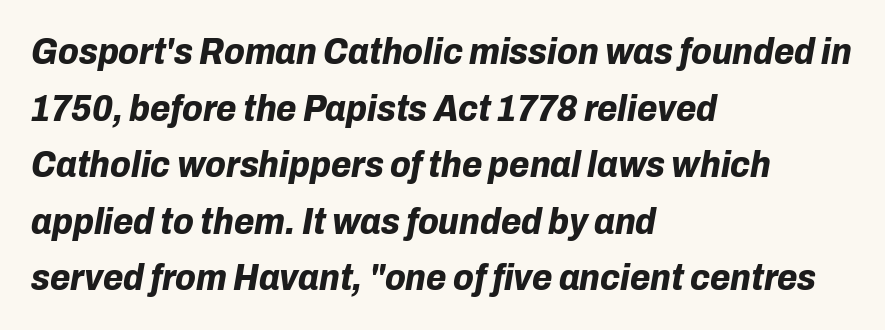
{"italic": "yes", "lean": "right", "slant_degrees": 10, "bold": "yes", "weight": "bold", "width": "normal", "stroke_contrast": "low", "x_height": "medium", "monospaced": "no", "underline": "no", "align": "left", "line_spacing": "normal", "line_spacing_ratio": 1.53, "letter_spacing": "normal", "letter_spacing_em": 0.0, "glyph_px": 37}
